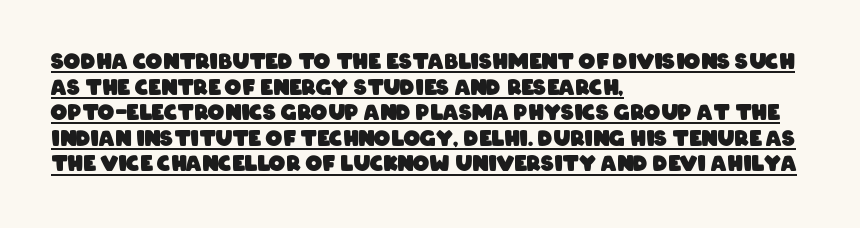
Q: Is the text bold? A: Yes.
Q: Is the text underlined? A: Yes.
Q: How is the paragraph aligned? A: Left-aligned.
Q: Is the spacing between letters normal or unusually wide? A: Normal.
